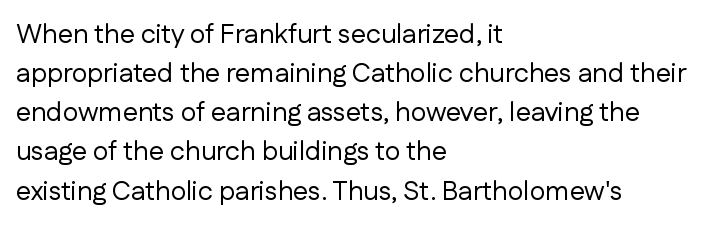
The image shows 27 px text type, upright; set left-aligned, normal line spacing (1.45x), normal letter spacing, not underlined.
